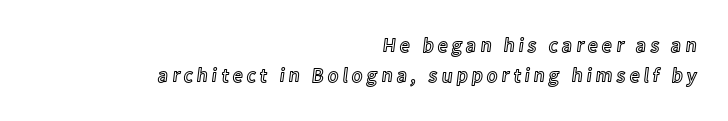
Q: Is the text italic (slanted)? A: Yes.
Q: Is the text underlined? A: No.
Q: How is the paragraph aligned? A: Right-aligned.
Q: Is the spacing between letters normal or unusually wide? A: Unusually wide.
Q: Is the spacing between lines tight, normal or loose? A: Normal.
